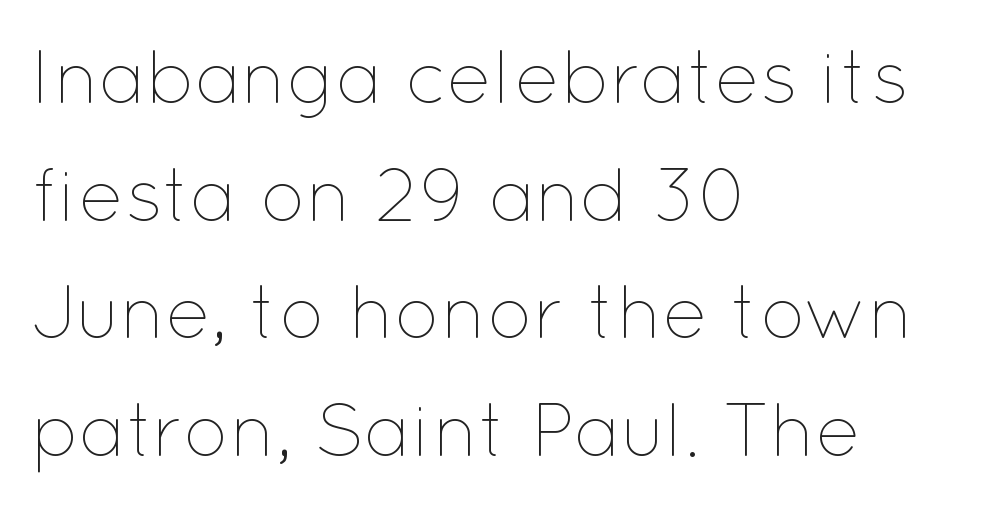
{"italic": "no", "bold": "no", "weight": "thin", "width": "normal", "stroke_contrast": "low", "x_height": "medium", "monospaced": "no", "underline": "no", "align": "left", "line_spacing": "normal", "line_spacing_ratio": 1.57, "letter_spacing": "normal", "letter_spacing_em": 0.0, "glyph_px": 75}
